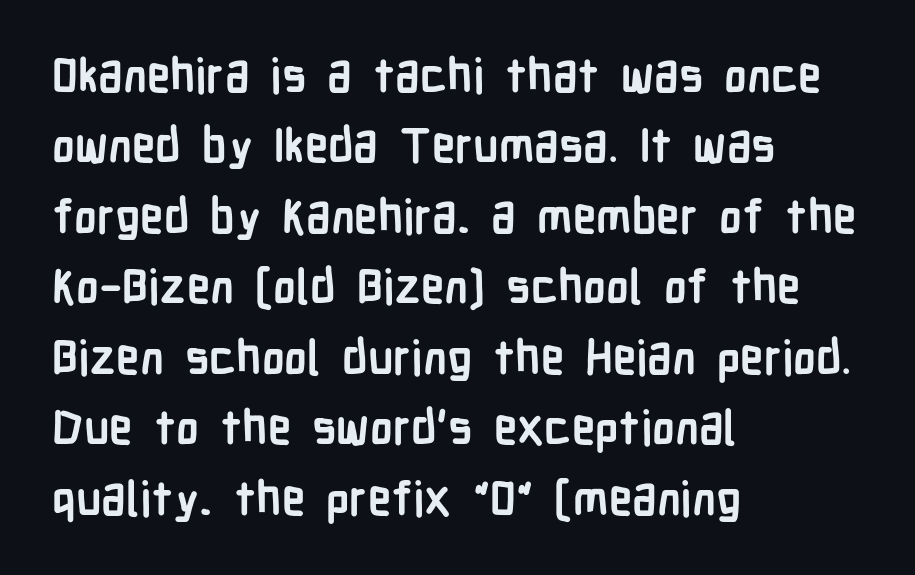
Q: Is the text bold? A: Yes.
Q: Is the text italic (slanted)? A: No, it is upright.
Q: Is the typeface a serif or a sans-serif typeface? A: Sans-serif.
Q: Is the text underlined? A: No.
Q: How is the paragraph aligned? A: Left-aligned.
Q: Is the spacing between letters normal or unusually wide? A: Normal.
Q: Is the spacing between lines tight, normal or loose? A: Normal.
Q: Width (condensed, normal, or wide)? A: Condensed.
Q: Stroke contrast? A: Low.
Q: x-height? A: Medium.
Q: Monospaced? A: No.
